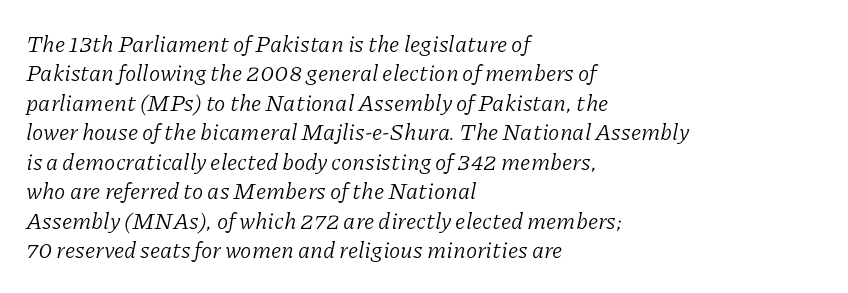
{"italic": "yes", "lean": "right", "slant_degrees": 11, "bold": "no", "underline": "no", "align": "left", "line_spacing": "normal", "line_spacing_ratio": 1.28, "letter_spacing": "normal", "letter_spacing_em": 0.0, "glyph_px": 23}
